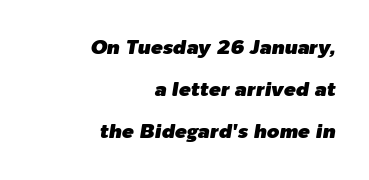
Q: Is the text italic (slanted)? A: Yes, it leans right by about 9 degrees.
Q: Is the text underlined? A: No.
Q: How is the paragraph aligned? A: Right-aligned.
Q: Is the spacing between letters normal or unusually wide? A: Normal.
Q: Is the spacing between lines tight, normal or loose? A: Loose.
